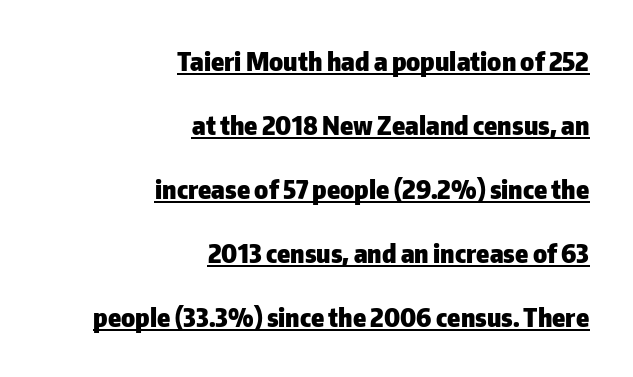
This sample uses an upright cut, with every glyph sitting square on the baseline. Default kerning and tracking; the words read as compact shapes. Like a heading marked for emphasis, these lines bear an underscore. Compared with an ordinary text face, these strokes are far heavier — a full bold. Leftover space on each line is placed entirely before the opening word.
